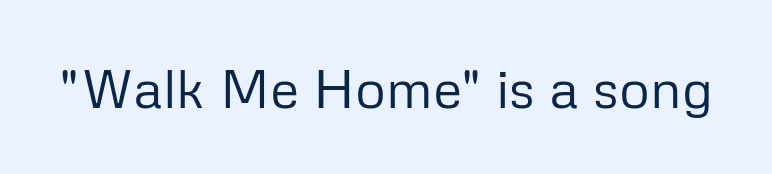
The image shows 54 px regular-weight sans-serif type, upright; set normal letter spacing, not underlined; low stroke contrast and a medium x-height.
